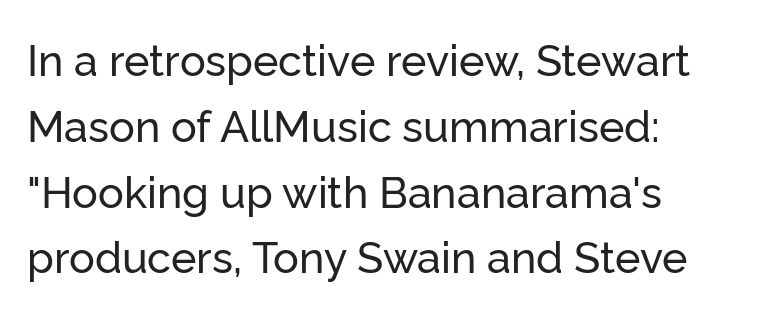
{"serif": "no", "italic": "no", "width": "normal", "stroke_contrast": "low", "x_height": "medium", "monospaced": "no", "underline": "no", "align": "left", "line_spacing": "normal", "line_spacing_ratio": 1.53, "letter_spacing": "normal", "letter_spacing_em": 0.0, "glyph_px": 43}
